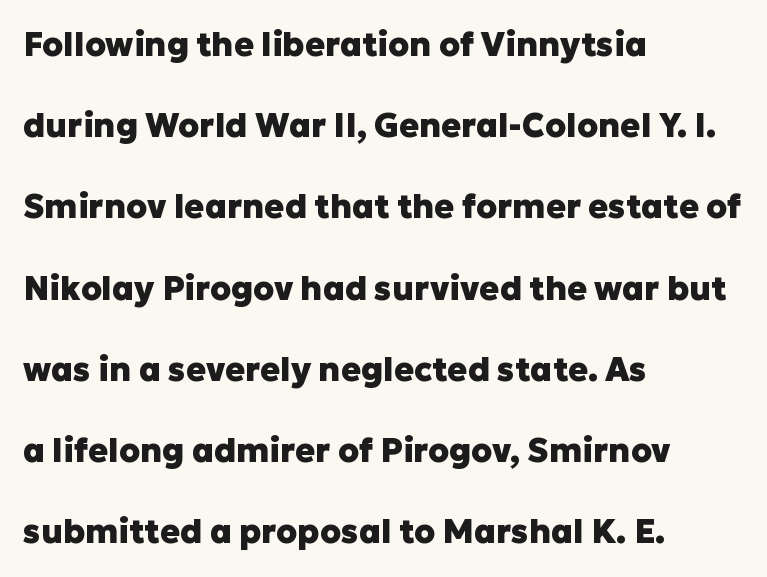
Q: Is the text bold? A: Yes.
Q: Is the text italic (slanted)? A: No, it is upright.
Q: Is the typeface a serif or a sans-serif typeface? A: Sans-serif.
Q: Is the text underlined? A: No.
Q: How is the paragraph aligned? A: Left-aligned.
Q: Is the spacing between letters normal or unusually wide? A: Normal.
Q: Is the spacing between lines tight, normal or loose? A: Loose.
Q: Width (condensed, normal, or wide)? A: Normal.
Q: Stroke contrast? A: Low.
Q: x-height? A: Medium.
Q: Monospaced? A: No.
